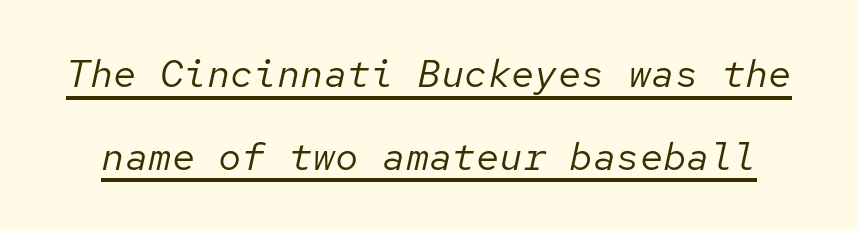
Letter spacing: default. The passage shown is underscored from start to finish. Note the uniform advance width — an 'i' takes as much space as an 'm'. This is oblique type, the kind used for emphasis or titles.
